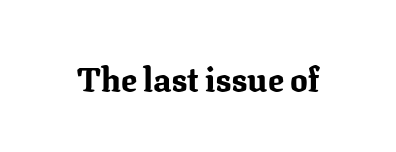
{"serif": "yes", "italic": "no", "bold": "yes", "weight": "bold", "width": "normal", "stroke_contrast": "medium", "x_height": "medium", "monospaced": "no", "underline": "no", "letter_spacing": "normal", "letter_spacing_em": 0.0, "glyph_px": 33}
